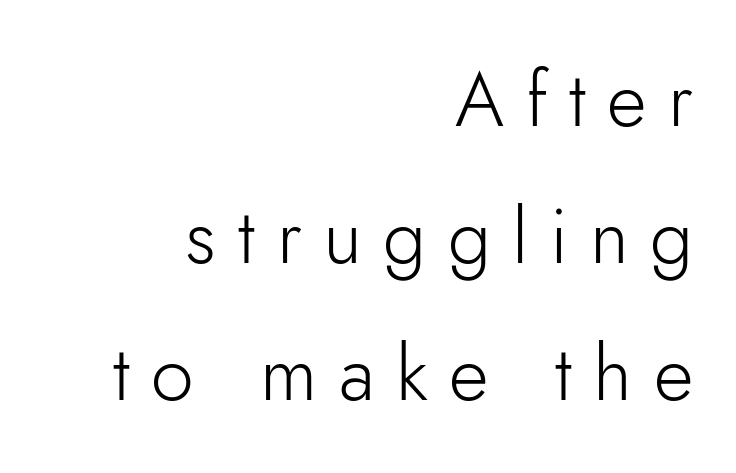
Q: Is the text bold? A: No.
Q: Is the text italic (slanted)? A: No, it is upright.
Q: Is the typeface a serif or a sans-serif typeface? A: Sans-serif.
Q: Is the text underlined? A: No.
Q: How is the paragraph aligned? A: Right-aligned.
Q: Is the spacing between letters normal or unusually wide? A: Unusually wide.
Q: Width (condensed, normal, or wide)? A: Normal.
Q: Stroke contrast? A: Low.
Q: x-height? A: Small.
Q: Monospaced? A: No.
